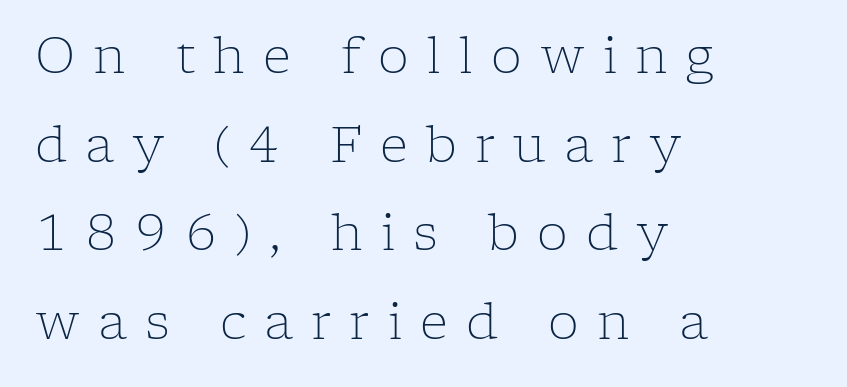
In CSS terms this would be text-align: left. The typeface has the unassuming heft of standard copy or less. Caption: expanded tracking, letters set apart. Italic? Not at all — the glyphs are vertical. Bare-footed words on every line. Proportional: the letters do not fall into vertical columns.
